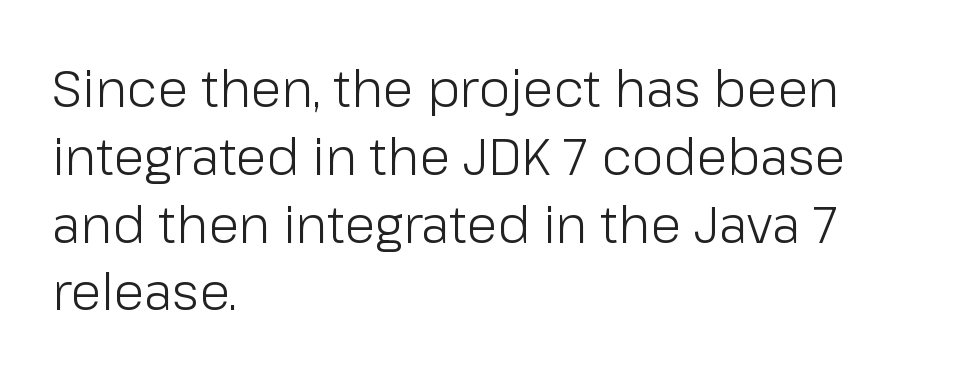
The lines in this sample share a left origin and differ only in where they stop. Tall strokes in this sample are plumb rather than angled. Letters rest on an invisible, unmarked baseline. Note the varied advance widths — an 'i' is clearly narrower than an 'm'.
